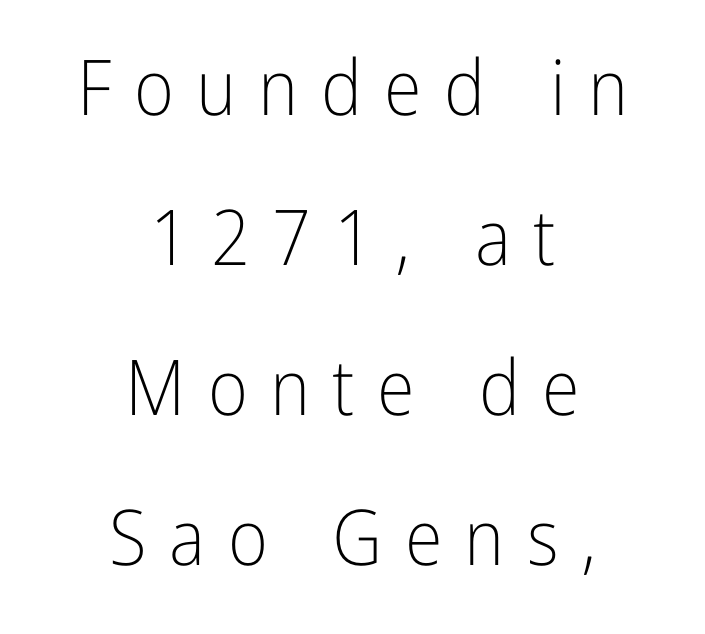
The image shows 77 px light, condensed sans-serif type, upright; set centered, loose line spacing (1.95x), unusually wide letter spacing (+0.29 em), not underlined; low stroke contrast and a medium x-height.
